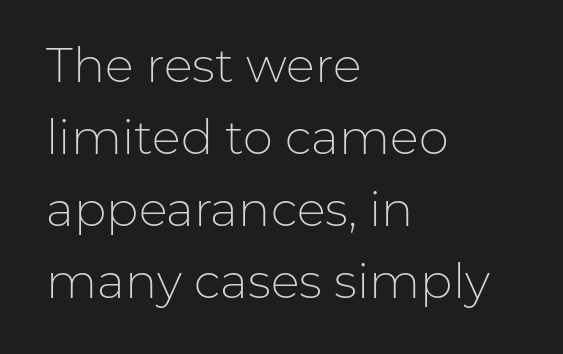
Q: Is the text bold? A: No.
Q: Is the text italic (slanted)? A: No, it is upright.
Q: Is the typeface a serif or a sans-serif typeface? A: Sans-serif.
Q: Is the text underlined? A: No.
Q: How is the paragraph aligned? A: Left-aligned.
Q: Is the spacing between letters normal or unusually wide? A: Normal.
Q: Is the spacing between lines tight, normal or loose? A: Normal.
Q: Width (condensed, normal, or wide)? A: Normal.
Q: Stroke contrast? A: Low.
Q: x-height? A: Medium.
Q: Monospaced? A: No.
